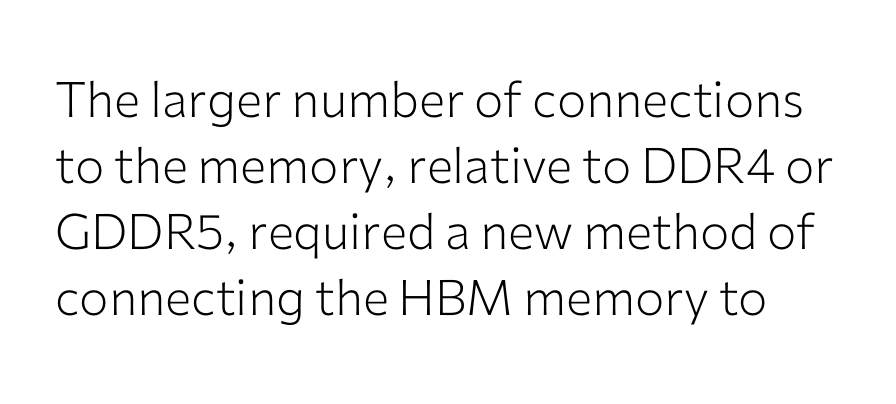
This sample uses a sans-serif face. The passage shown is typed in a proportional face where columns would drift. Inter-character spacing is left at the font's built-in metrics. The cut favours lightness, reaching ordinary text weight at its darkest. Every stem runs plumb, perpendicular to the baseline. Plain, unruled lines of type.
